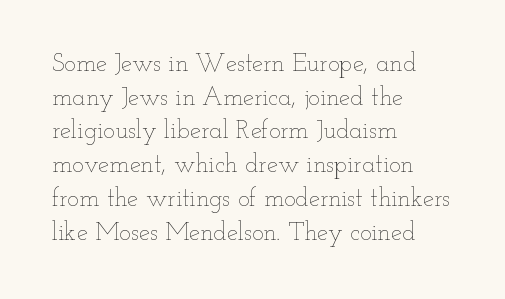
{"italic": "no", "bold": "no", "underline": "no", "align": "left", "line_spacing": "normal", "line_spacing_ratio": 1.35, "letter_spacing": "normal", "letter_spacing_em": 0.0, "glyph_px": 25}
